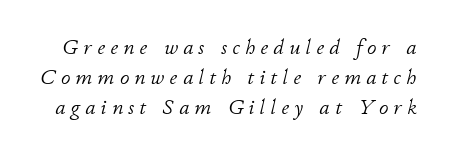
The image shows 21 px text type, italic (leaning right); set normal line spacing (1.43x), unusually wide letter spacing (+0.25 em), not underlined.
